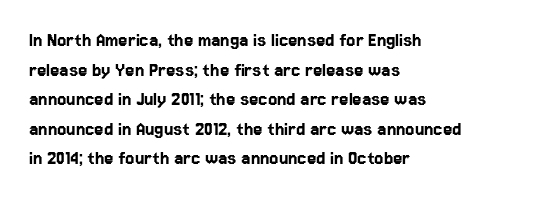
{"italic": "no", "underline": "no", "align": "left", "line_spacing": "normal", "line_spacing_ratio": 1.41, "letter_spacing": "normal", "letter_spacing_em": 0.0, "glyph_px": 21}
